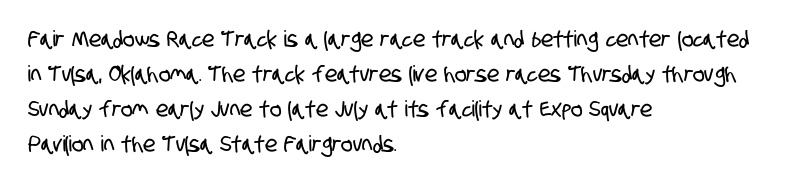
{"underline": "no", "align": "left", "line_spacing": "normal", "line_spacing_ratio": 1.59, "letter_spacing": "normal", "letter_spacing_em": 0.0, "glyph_px": 22}
